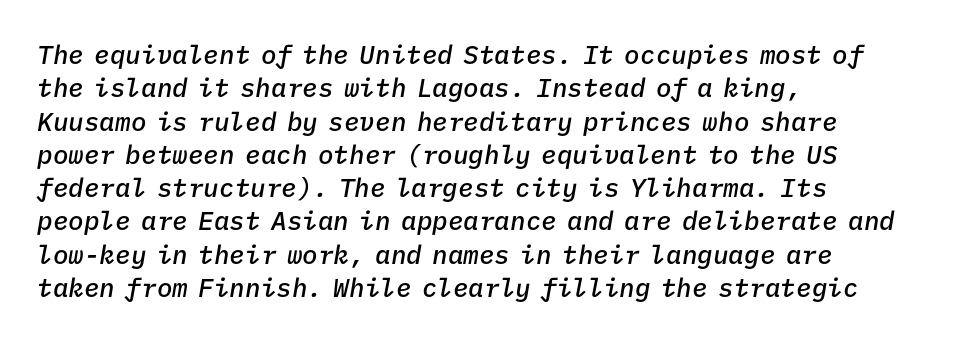
Lines of text with bare space underneath. Horizontal bands of white between lines are of average thickness. On the weight axis this lands at semibold, roughly 600. Horizontally, the lines are justified to the leading edge only.
